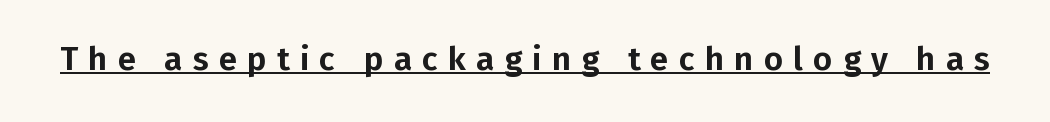
{"serif": "no", "italic": "no", "width": "normal", "stroke_contrast": "low", "x_height": "medium", "monospaced": "no", "underline": "yes", "letter_spacing": "wide", "letter_spacing_em": 0.31, "glyph_px": 33}
